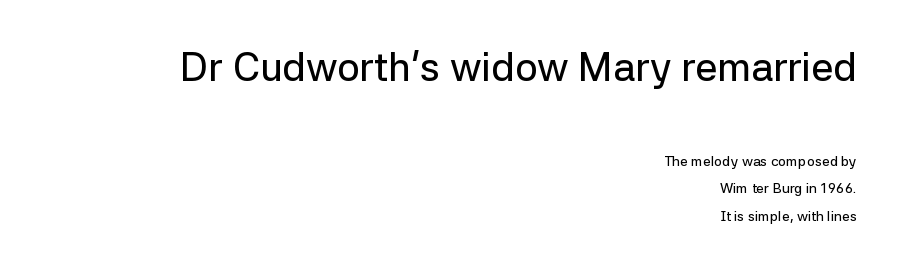
The image shows 40 px sans-serif type, upright; set right-aligned, loose line spacing (1.95x), normal letter spacing, not underlined; the first (top) block is 2.86x larger; low stroke contrast and a medium x-height.
